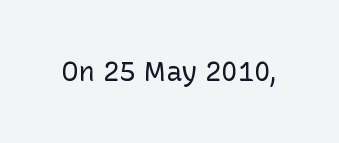
The image shows 27 px text type, upright; set normal letter spacing, not underlined.
